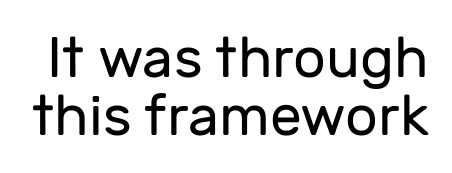
The image shows 57 px regular-weight sans-serif type, upright; set tight line spacing (1.01x), normal letter spacing, not underlined; low stroke contrast and a medium x-height.
